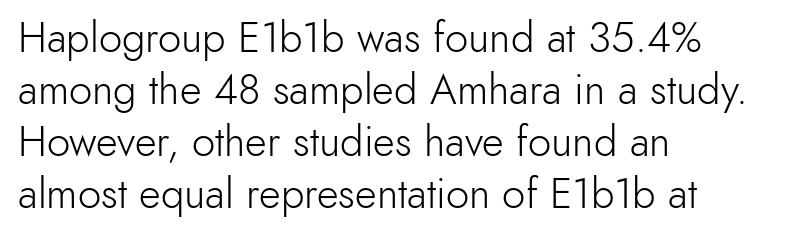
{"serif": "no", "italic": "no", "bold": "no", "weight": "light", "width": "normal", "x_height": "small", "monospaced": "no", "underline": "no", "align": "left", "line_spacing_ratio": 1.24, "letter_spacing": "normal", "letter_spacing_em": 0.0, "glyph_px": 42}
